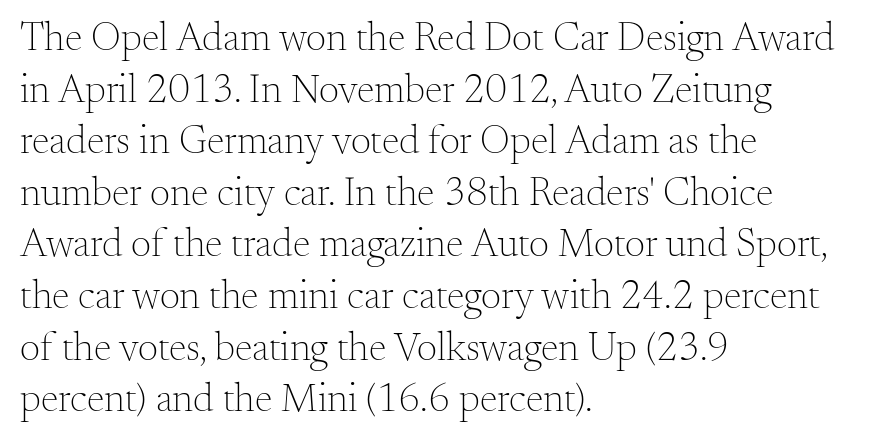
Q: Is the text bold? A: No.
Q: Is the text italic (slanted)? A: No, it is upright.
Q: Is the typeface a serif or a sans-serif typeface? A: Serif.
Q: Is the text underlined? A: No.
Q: How is the paragraph aligned? A: Left-aligned.
Q: Is the spacing between letters normal or unusually wide? A: Normal.
Q: Is the spacing between lines tight, normal or loose? A: Normal.
Q: Width (condensed, normal, or wide)? A: Normal.
Q: Stroke contrast? A: Medium.
Q: x-height? A: Small.
Q: Monospaced? A: No.
